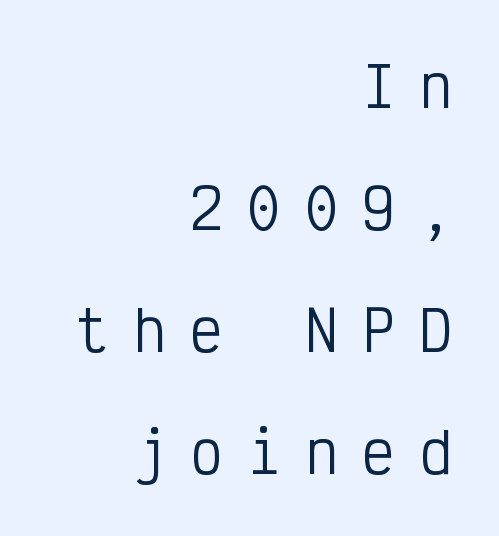
The image shows 55 px regular-weight, condensed sans-serif type, upright, monospaced; set right-aligned, loose line spacing (2.22x), unusually wide letter spacing (+0.44 em), not underlined; low stroke contrast and a medium x-height.
